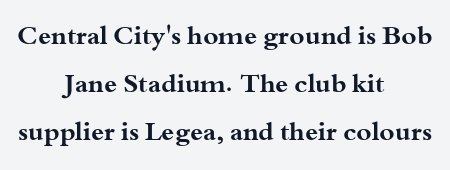
When letters stand straight like this, we call the style roman or upright. Each glyph is drawn with heavy, bold strokes. The words here are not underlined. One-word summary of the alignment: center.
